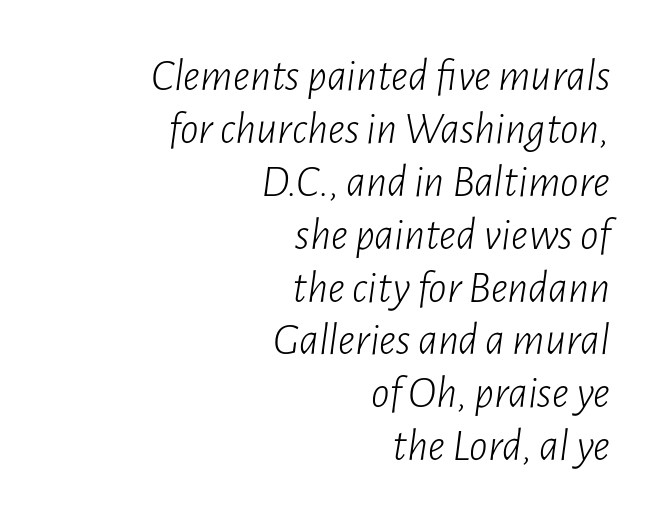
The image shows 46 px light, condensed type, italic (leaning right); set right-aligned, tight line spacing (1.15x), normal letter spacing, not underlined; low stroke contrast and a medium x-height.
